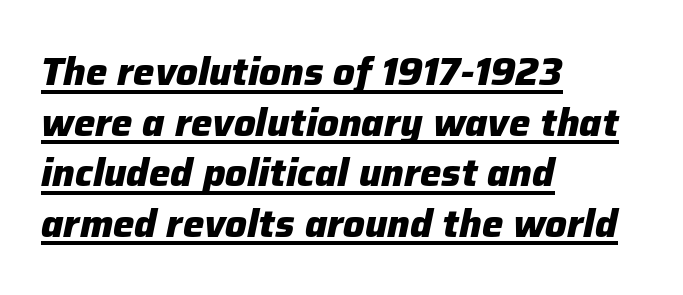
The image shows 38 px heavy type, italic (leaning right); set left-aligned, normal line spacing (1.33x), normal letter spacing, underlined; low stroke contrast and a medium x-height.
